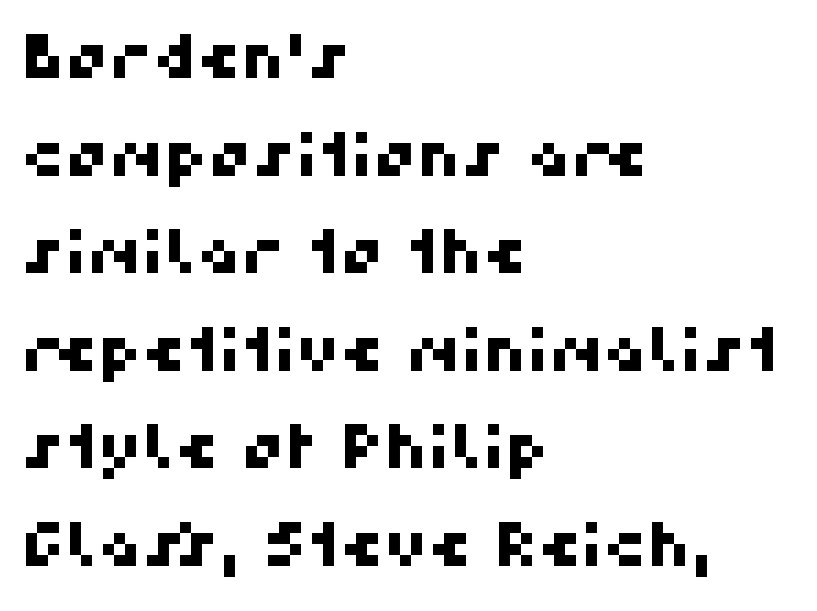
The image shows 61 px sans-serif type; set left-aligned, normal line spacing (1.6x), normal letter spacing, not underlined; high stroke contrast and a medium x-height.
